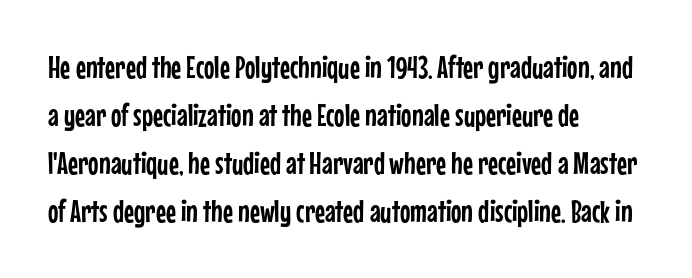
Q: Is the text italic (slanted)? A: No, it is upright.
Q: Is the typeface a serif or a sans-serif typeface? A: Sans-serif.
Q: Is the text underlined? A: No.
Q: How is the paragraph aligned? A: Left-aligned.
Q: Is the spacing between letters normal or unusually wide? A: Normal.
Q: Is the spacing between lines tight, normal or loose? A: Normal.
Q: Width (condensed, normal, or wide)? A: Condensed.
Q: Stroke contrast? A: Low.
Q: x-height? A: Medium.
Q: Monospaced? A: No.
